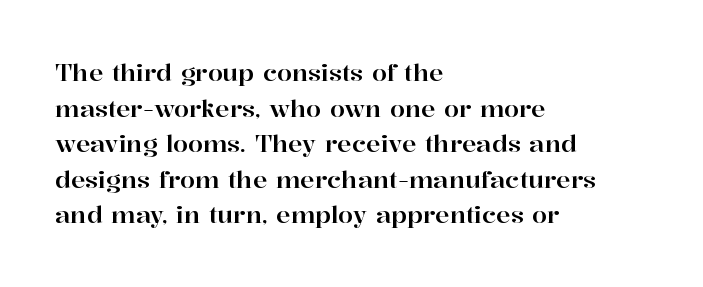
Q: Is the text italic (slanted)? A: No, it is upright.
Q: Is the text underlined? A: No.
Q: How is the paragraph aligned? A: Left-aligned.
Q: Is the spacing between letters normal or unusually wide? A: Normal.
Q: Is the spacing between lines tight, normal or loose? A: Normal.
